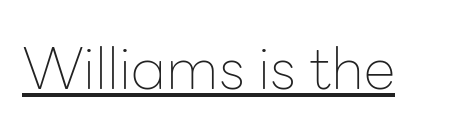
The image shows 58 px thin sans-serif type, upright; set normal letter spacing, underlined; low stroke contrast and a medium x-height.
